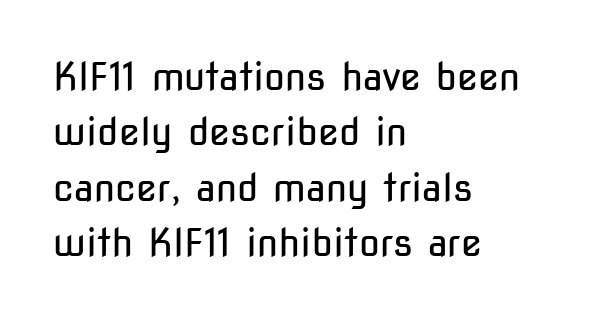
The image shows 38 px regular-weight, condensed sans-serif type, upright; set left-aligned, normal line spacing (1.46x), normal letter spacing, not underlined; low stroke contrast and a medium x-height.
